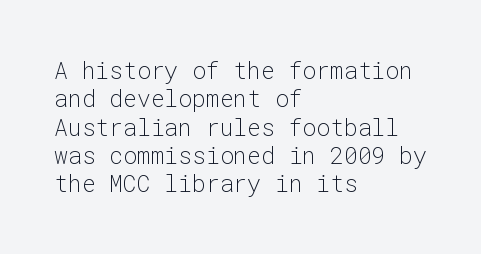
{"italic": "no", "bold": "no", "underline": "no", "align": "left", "line_spacing_ratio": 1.23, "letter_spacing": "normal", "letter_spacing_em": 0.0, "glyph_px": 23}
